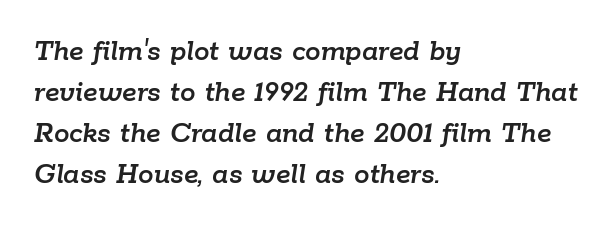
Q: Is the text italic (slanted)? A: Yes, it leans right by about 9 degrees.
Q: Is the text underlined? A: No.
Q: How is the paragraph aligned? A: Left-aligned.
Q: Is the spacing between letters normal or unusually wide? A: Normal.
Q: Is the spacing between lines tight, normal or loose? A: Normal.
Q: Width (condensed, normal, or wide)? A: Normal.
Q: Stroke contrast? A: Low.
Q: x-height? A: Medium.
Q: Monospaced? A: No.
